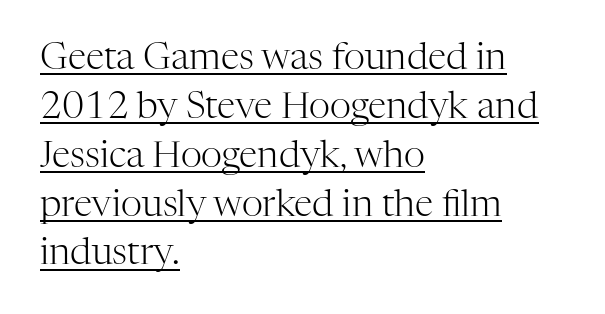
Notice how descenders clear the ascenders below comfortably — that's standard leading. The letters carry serifs — small finishing strokes at the ends of their stems. Nope, not italic — everything's standing straight. Compared with undecorated copy, this sample adds a rule below the words. Heaviness? Minimal to ordinary, like unemphasized prose.
